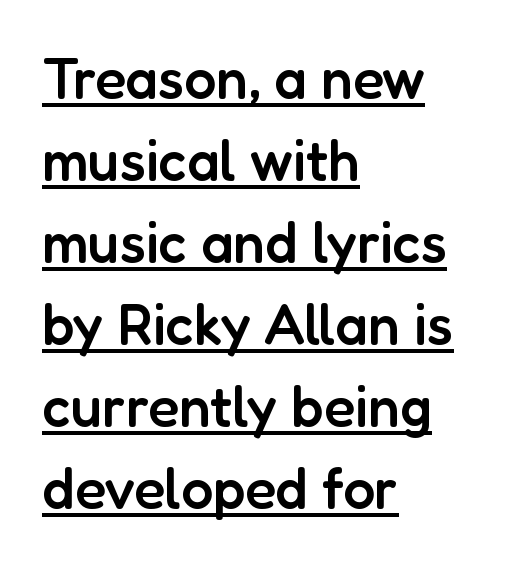
The image shows 57 px semibold sans-serif type, upright; set left-aligned, normal line spacing (1.44x), normal letter spacing, underlined; low stroke contrast and a medium x-height.
